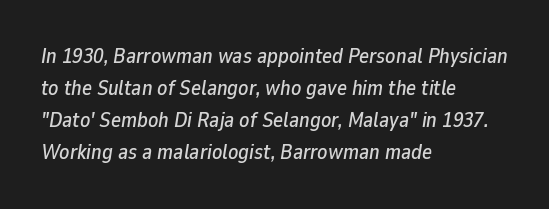
In CSS terms this would be text-align: left. Slanted lettering throughout. Quick note: underline off. Evenly set lines give the paragraph a standard silhouette. This rendering leaves character spacing at its baseline value.
